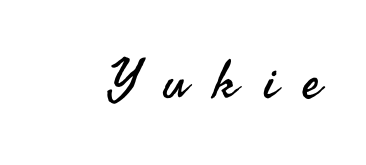
The image shows 54 px regular-weight sans-serif type; set unusually wide letter spacing (+0.48 em), not underlined; medium stroke contrast and a small x-height.
